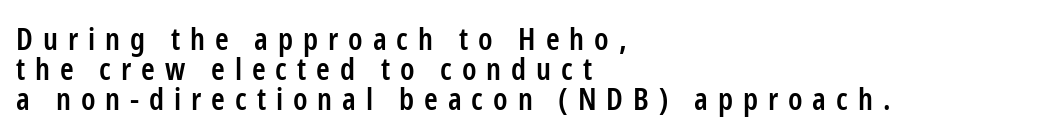
The image shows 31 px semibold, condensed sans-serif type, upright; set left-aligned, tight line spacing (0.97x), unusually wide letter spacing (+0.32 em), not underlined; low stroke contrast and a medium x-height.
